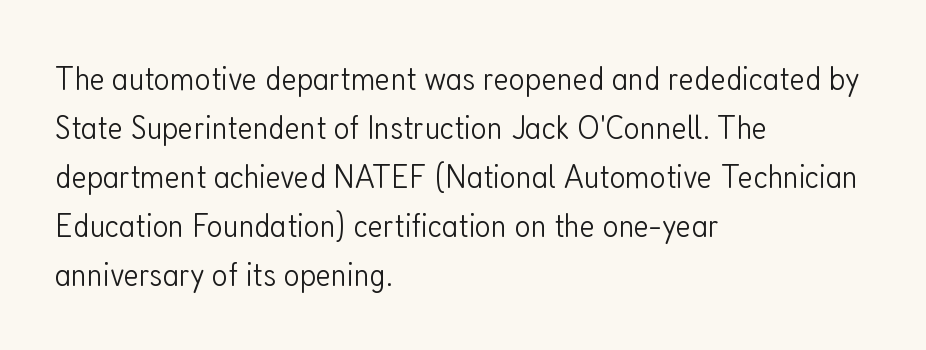
This sample is left-justified, so line endings fall wherever the words run out. A typesetter would call this leading conventional body-copy spacing. The font sits on the lighter half of the weight spectrum, regular included. Underlining? Definitely not there. Letterform terminals end flat and unadorned throughout the passage. Is this a fixed-width face? No — the glyphs have proportional, varying widths.
